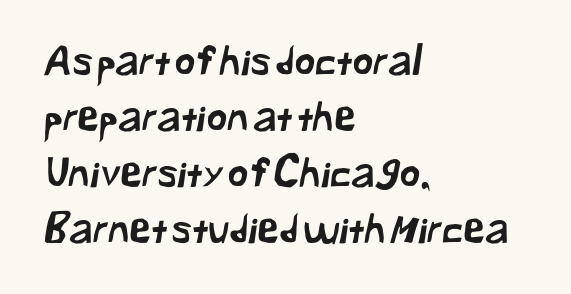
The image shows 40 px sans-serif type; set left-aligned, normal line spacing (1.4x), normal letter spacing, not underlined; low stroke contrast and a medium x-height.
